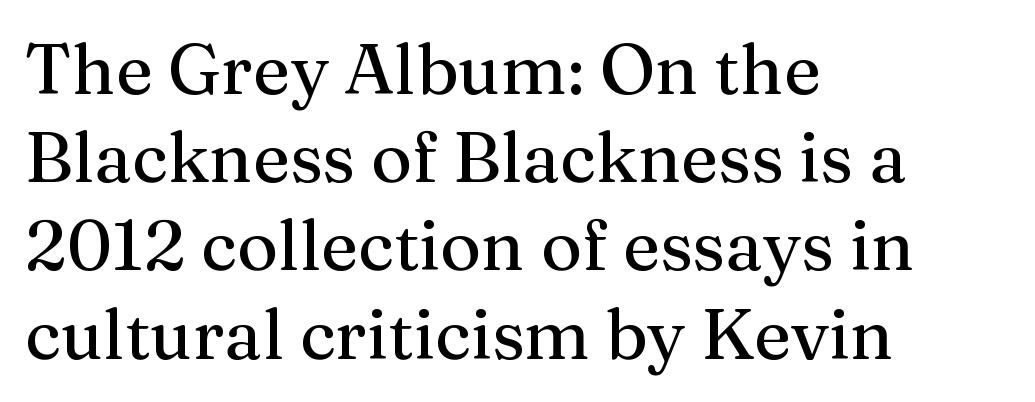
{"serif": "yes", "italic": "no", "width": "normal", "stroke_contrast": "medium", "x_height": "medium", "monospaced": "no", "underline": "no", "align": "left", "line_spacing": "normal", "line_spacing_ratio": 1.26, "letter_spacing": "normal", "letter_spacing_em": 0.0, "glyph_px": 70}
